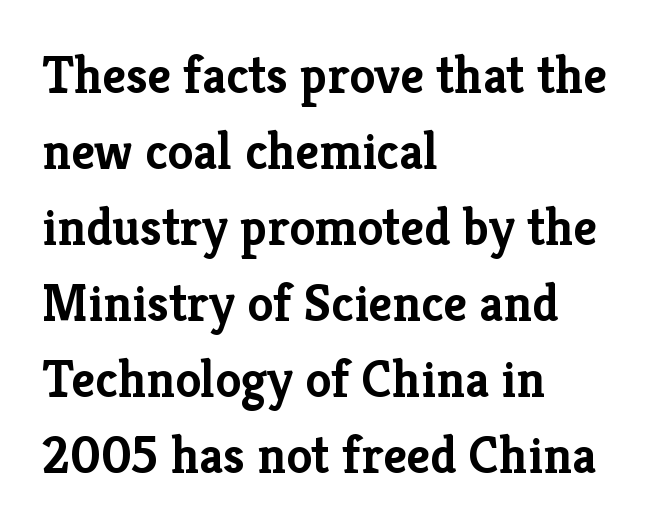
{"serif": "yes", "italic": "no", "bold": "yes", "weight": "semibold", "width": "normal", "stroke_contrast": "low", "x_height": "medium", "monospaced": "no", "underline": "no", "align": "left", "line_spacing": "normal", "line_spacing_ratio": 1.46, "letter_spacing": "normal", "letter_spacing_em": 0.0, "glyph_px": 52}
